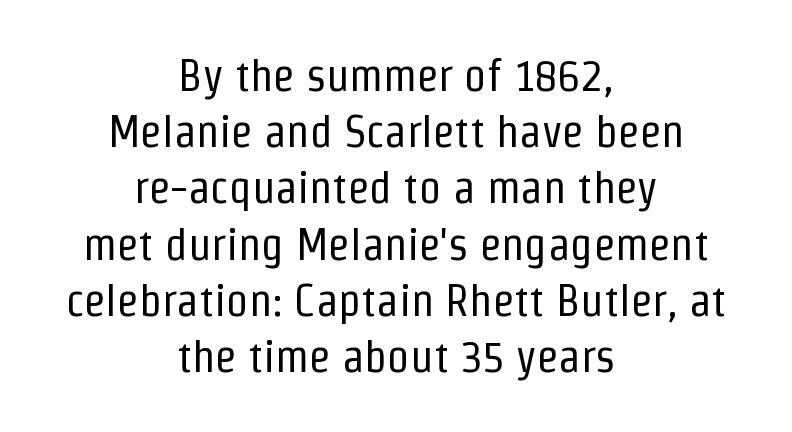
{"serif": "no", "italic": "no", "bold": "no", "weight": "regular", "width": "condensed", "stroke_contrast": "low", "x_height": "medium", "monospaced": "no", "underline": "no", "align": "center", "line_spacing": "normal", "line_spacing_ratio": 1.25, "letter_spacing": "normal", "letter_spacing_em": 0.0, "glyph_px": 45}
